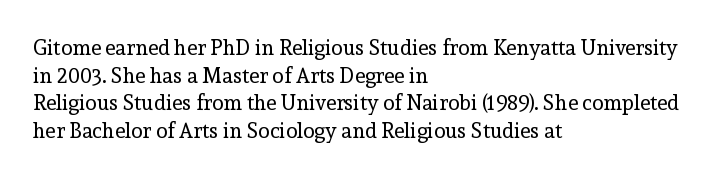
Q: Is the text bold? A: No.
Q: Is the text italic (slanted)? A: No, it is upright.
Q: Is the text underlined? A: No.
Q: How is the paragraph aligned? A: Left-aligned.
Q: Is the spacing between letters normal or unusually wide? A: Normal.
Q: Is the spacing between lines tight, normal or loose? A: Normal.
